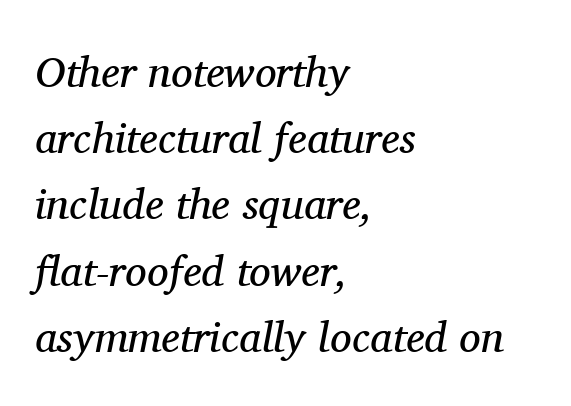
Q: Is the text bold? A: No.
Q: Is the text italic (slanted)? A: Yes, it leans right by about 11 degrees.
Q: Is the typeface a serif or a sans-serif typeface? A: Serif.
Q: Is the text underlined? A: No.
Q: How is the paragraph aligned? A: Left-aligned.
Q: Is the spacing between letters normal or unusually wide? A: Normal.
Q: Is the spacing between lines tight, normal or loose? A: Normal.
Q: Width (condensed, normal, or wide)? A: Normal.
Q: Stroke contrast? A: Medium.
Q: x-height? A: Medium.
Q: Monospaced? A: No.
